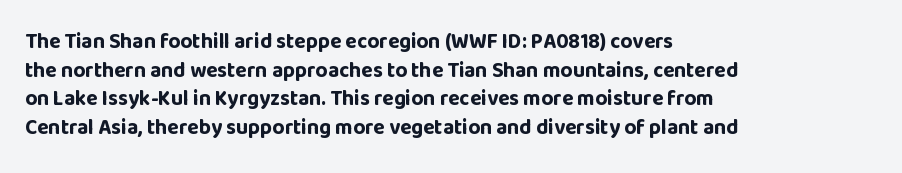
Q: Is the text bold? A: Yes.
Q: Is the text italic (slanted)? A: No, it is upright.
Q: Is the text underlined? A: No.
Q: How is the paragraph aligned? A: Left-aligned.
Q: Is the spacing between letters normal or unusually wide? A: Normal.
Q: Is the spacing between lines tight, normal or loose? A: Normal.
